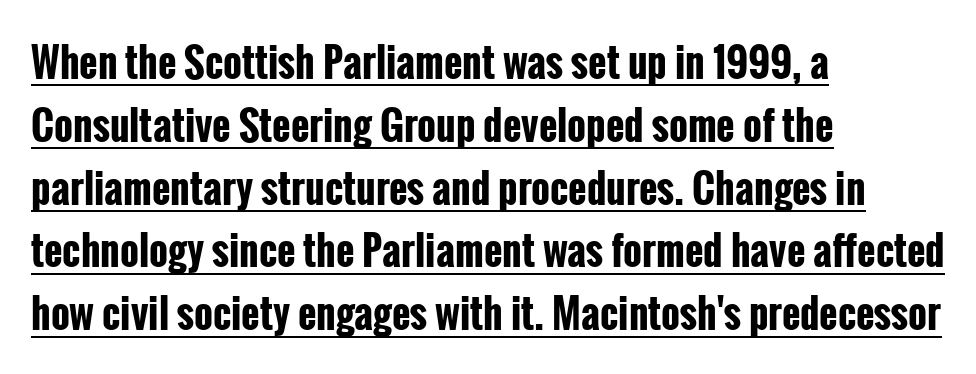
Inter-character spacing is left at the font's built-in metrics. The letters advance in unequal steps, a hallmark of proportional type. These lines stack with their left ends in a neat column. This rendering features underlined lettering. Regarding serifs, this sample does without them. This sample keeps an unexceptional amount of space between lines.
